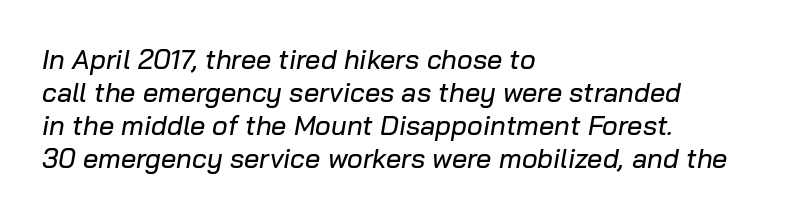
The typography opts for an oblique posture over an upright one. Where is the straight margin? On the left. Caption: standard tracking, unaltered. Unmarked baselines from the first word to the last.
